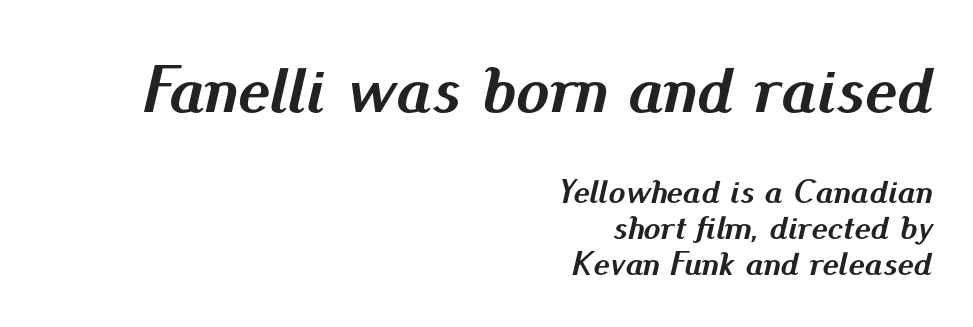
{"italic": "yes", "lean": "right", "slant_degrees": 13, "bold": "yes", "weight": "semibold", "width": "normal", "stroke_contrast": "medium", "x_height": "small", "monospaced": "no", "underline": "no", "align": "right", "line_spacing": "tight", "line_spacing_ratio": 1.06, "letter_spacing": "normal", "letter_spacing_em": 0.0, "larger_block": "first", "size_ratio": 1.97, "glyph_px": 67}
